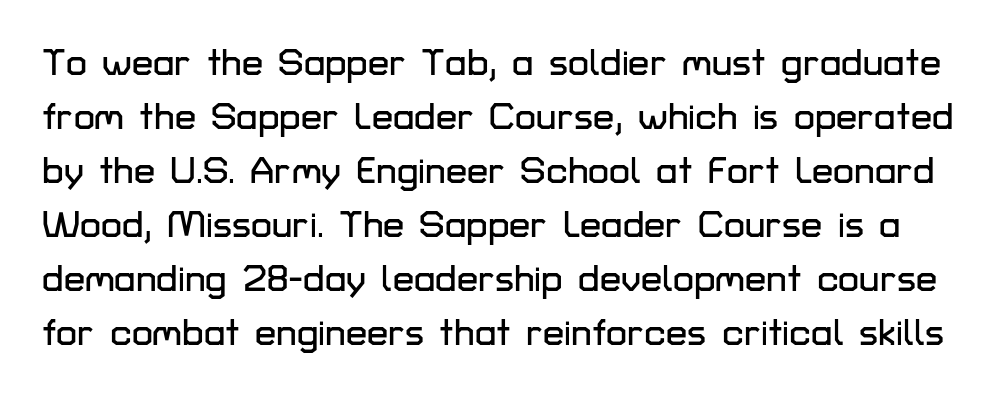
{"serif": "no", "italic": "no", "width": "normal", "stroke_contrast": "low", "x_height": "medium", "monospaced": "no", "underline": "no", "line_spacing": "normal", "line_spacing_ratio": 1.42, "letter_spacing": "normal", "letter_spacing_em": 0.0, "glyph_px": 38}
